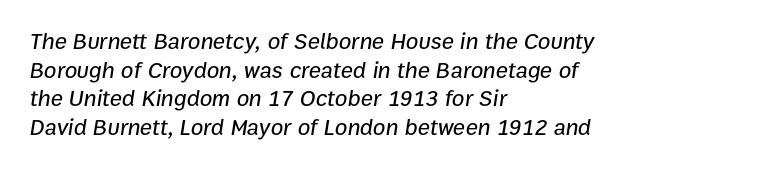
{"italic": "yes", "lean": "right", "slant_degrees": 9, "underline": "no", "align": "left", "line_spacing_ratio": 1.24, "letter_spacing": "normal", "letter_spacing_em": 0.0, "glyph_px": 23}
